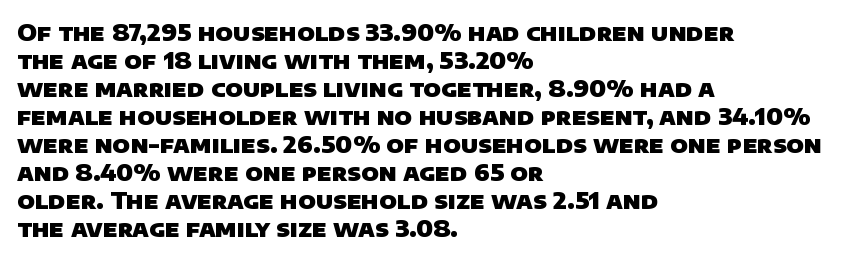
The image shows 23 px bold type; set left-aligned, line spacing 1.22x, normal letter spacing, not underlined.
